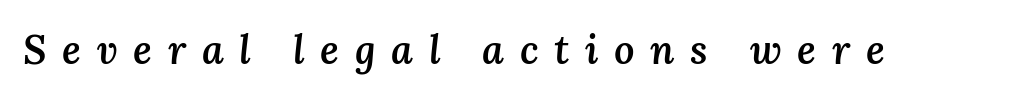
{"italic": "yes", "lean": "right", "slant_degrees": 3, "bold": "semi", "weight": "semibold", "width": "normal", "stroke_contrast": "medium", "x_height": "medium", "monospaced": "no", "underline": "no", "letter_spacing": "wide", "letter_spacing_em": 0.39, "glyph_px": 40}
